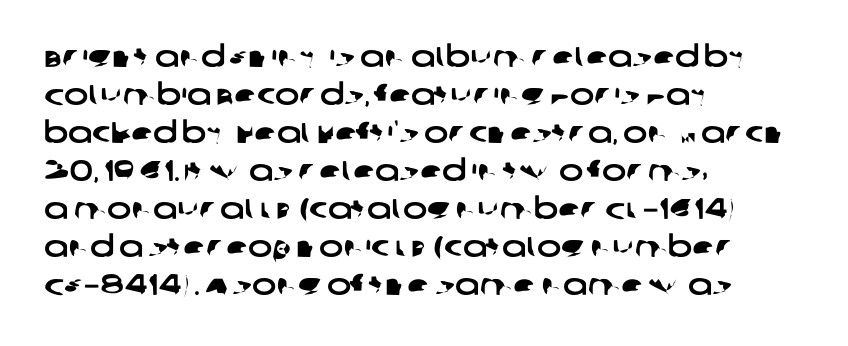
The image shows 29 px wide sans-serif type; set left-aligned, normal line spacing (1.31x), normal letter spacing, not underlined; low stroke contrast and a large x-height.
